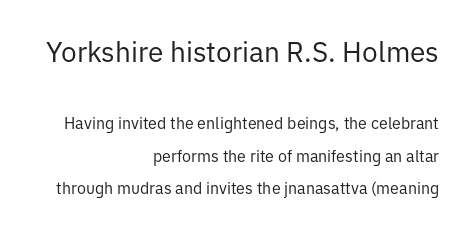
The image shows 28 px regular-weight sans-serif type, upright; set right-aligned, loose line spacing (2.03x), normal letter spacing, not underlined; the first (top) block is 1.75x larger; low stroke contrast and a medium x-height.
